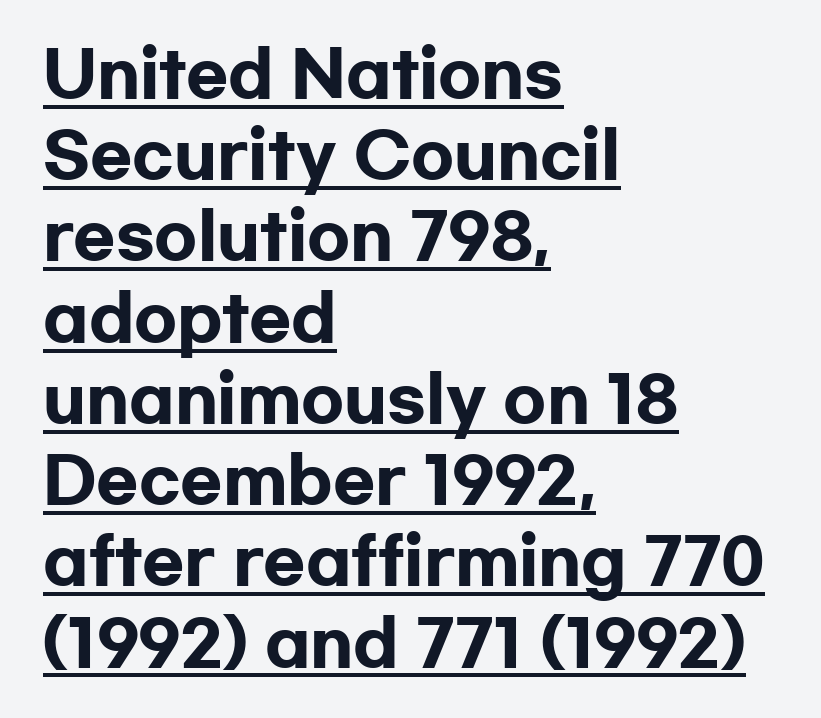
Q: Is the text bold? A: Yes.
Q: Is the text italic (slanted)? A: No, it is upright.
Q: Is the typeface a serif or a sans-serif typeface? A: Sans-serif.
Q: Is the text underlined? A: Yes.
Q: How is the paragraph aligned? A: Left-aligned.
Q: Is the spacing between letters normal or unusually wide? A: Normal.
Q: Is the spacing between lines tight, normal or loose? A: Normal.
Q: Width (condensed, normal, or wide)? A: Wide.
Q: Stroke contrast? A: Low.
Q: x-height? A: Medium.
Q: Monospaced? A: No.
